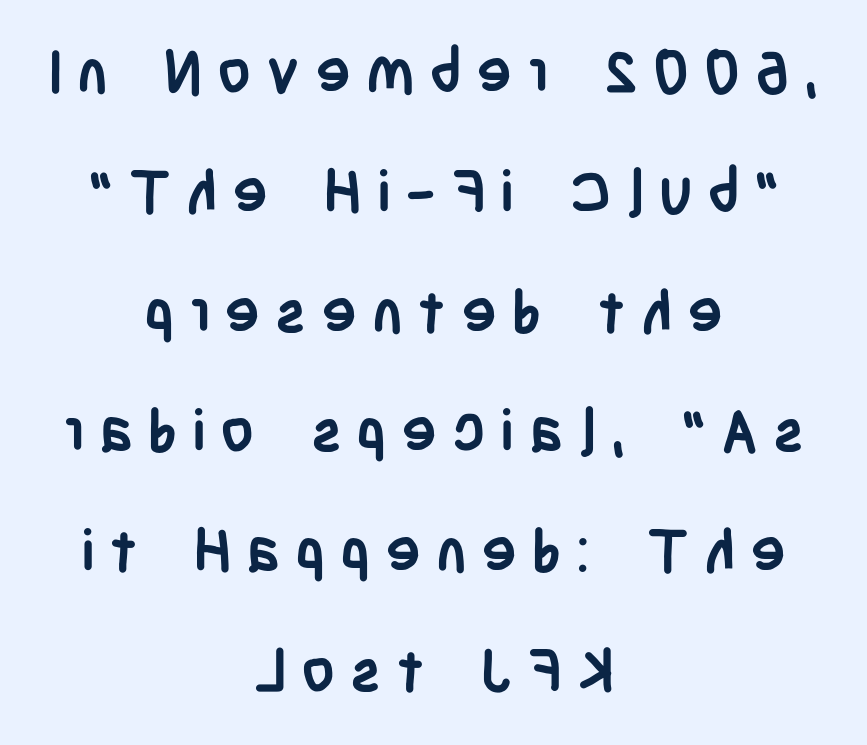
The compositor balanced each line on the midline. Characters follow at a spacing far wider than the type designer built in. Rendered with straight, roman letterforms. Are there feet on the stems? There aren't — it's a sans. Varying glyph widths throughout — classic text-font behaviour.
